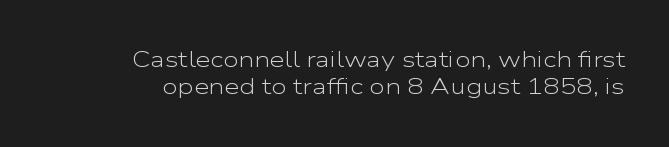
Letter spacing: default. A student would call this right alignment; a typographer would say flush right, rag left. Lines of text with bare space underneath. The characters are drawn with everyday or finer stroke widths. Does the lettering tilt? It doesn't — this is upright.
